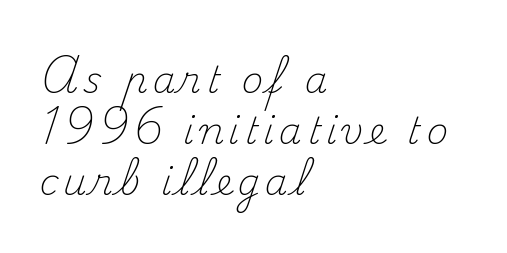
The image shows 37 px light serif type; set left-aligned, normal line spacing (1.38x), not underlined; medium stroke contrast and a small x-height.
